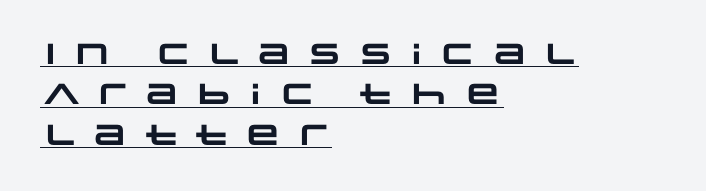
The image shows 29 px heavy, wide sans-serif type; set left-aligned, normal line spacing (1.39x), unusually wide letter spacing (+0.33 em), underlined; low stroke contrast and a large x-height.
